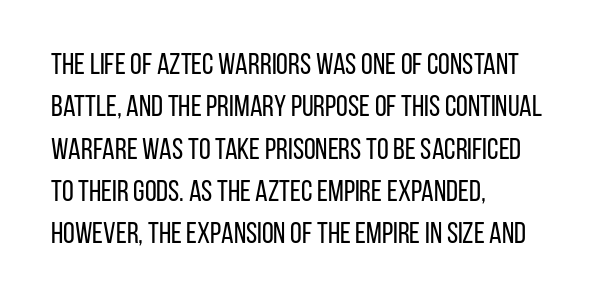
{"serif": "no", "italic": "no", "bold": "no", "weight": "regular", "width": "condensed", "stroke_contrast": "low", "x_height": "large", "monospaced": "no", "underline": "no", "align": "left", "line_spacing": "normal", "line_spacing_ratio": 1.41, "letter_spacing": "normal", "letter_spacing_em": 0.0, "glyph_px": 30}
